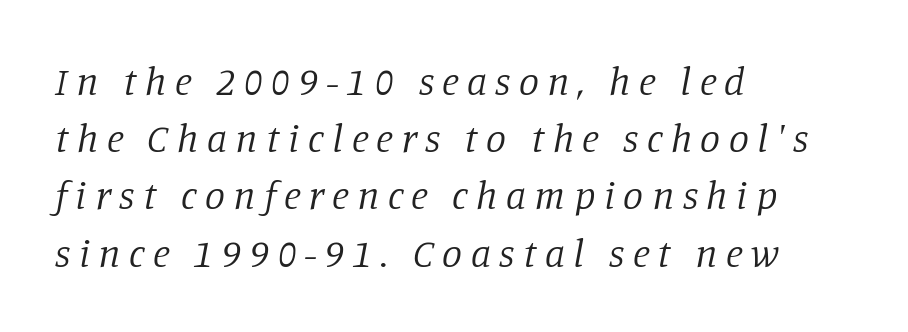
The image shows 40 px regular-weight serif type, italic (leaning right); set left-aligned, normal line spacing (1.43x), unusually wide letter spacing (+0.21 em), not underlined; low stroke contrast and a large x-height.
